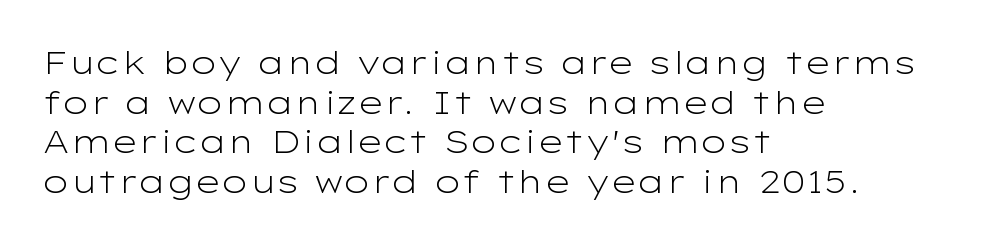
Q: Is the text bold? A: No.
Q: Is the text italic (slanted)? A: No, it is upright.
Q: Is the typeface a serif or a sans-serif typeface? A: Sans-serif.
Q: Is the text underlined? A: No.
Q: How is the paragraph aligned? A: Left-aligned.
Q: Is the spacing between letters normal or unusually wide? A: Normal.
Q: Width (condensed, normal, or wide)? A: Wide.
Q: Stroke contrast? A: Low.
Q: x-height? A: Medium.
Q: Monospaced? A: No.
